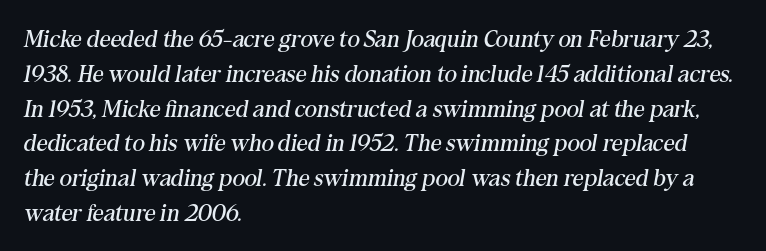
{"italic": "yes", "lean": "right", "slant_degrees": 10, "bold": "no", "underline": "no", "align": "left", "line_spacing": "normal", "line_spacing_ratio": 1.45, "letter_spacing": "normal", "letter_spacing_em": 0.0, "glyph_px": 24}
